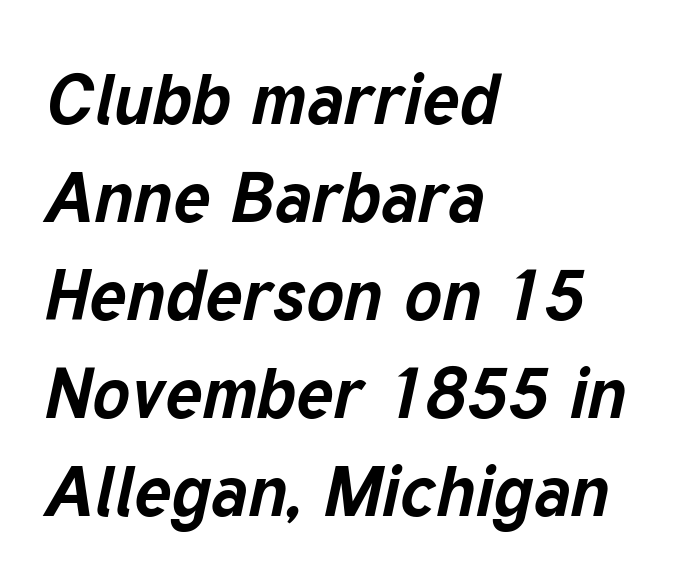
The image shows 71 px bold type, italic (leaning right); set left-aligned, normal line spacing (1.38x), normal letter spacing, not underlined; low stroke contrast and a medium x-height.
